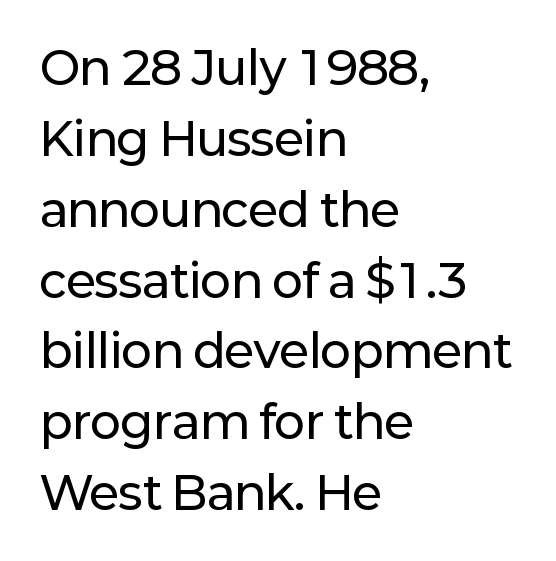
The image shows 46 px sans-serif type, upright; set left-aligned, normal line spacing (1.54x), normal letter spacing, not underlined; low stroke contrast and a medium x-height.
